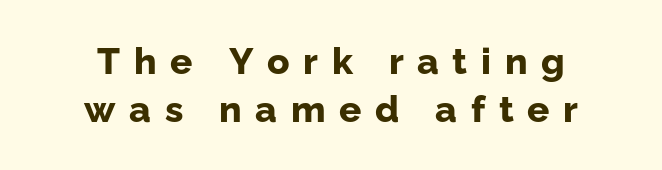
The image shows 37 px bold sans-serif type, upright; set centered, normal line spacing (1.29x), unusually wide letter spacing (+0.37 em), not underlined; low stroke contrast and a medium x-height.
